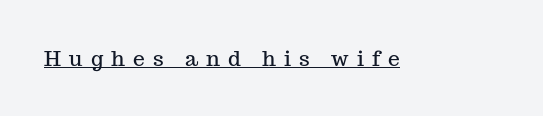
{"italic": "no", "underline": "yes", "letter_spacing": "wide", "letter_spacing_em": 0.39, "glyph_px": 21}
